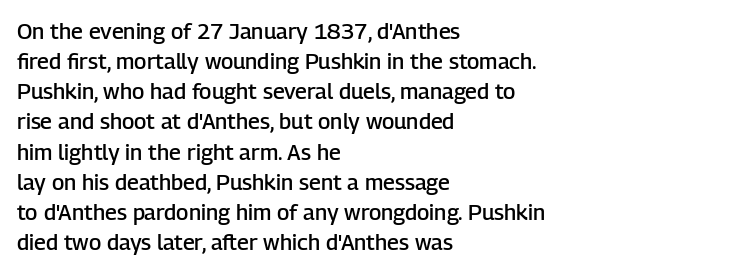
The image shows 22 px text type, upright; set left-aligned, normal line spacing (1.37x), normal letter spacing, not underlined.
